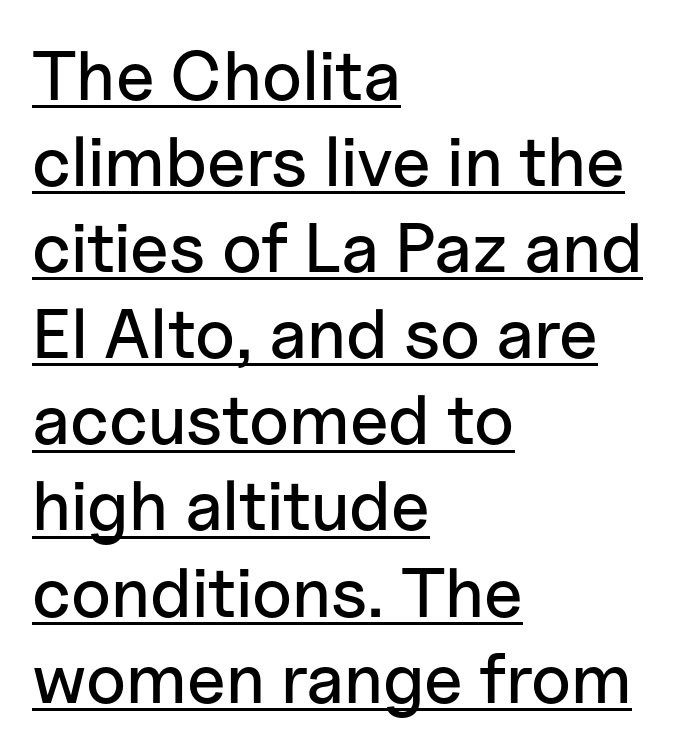
Character widths vary here, with narrow letters taking less room than wide ones. Glance below the letters and you will spot a drawn line. The axis of the letterforms is exactly vertical. Look at the bottom of the vertical strokes: they stop flat, with no serifs.
